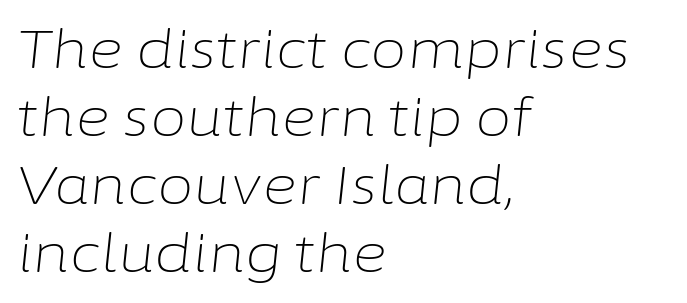
Bold? No — there's no thickening of the strokes. Every row of glyphs begins at an identical x-position on the left. The specimen omits any rule beneath the text block's lines. These lines are rendered in a variable-pitch font. Notice how descenders clear the ascenders below comfortably — that's standard leading.
